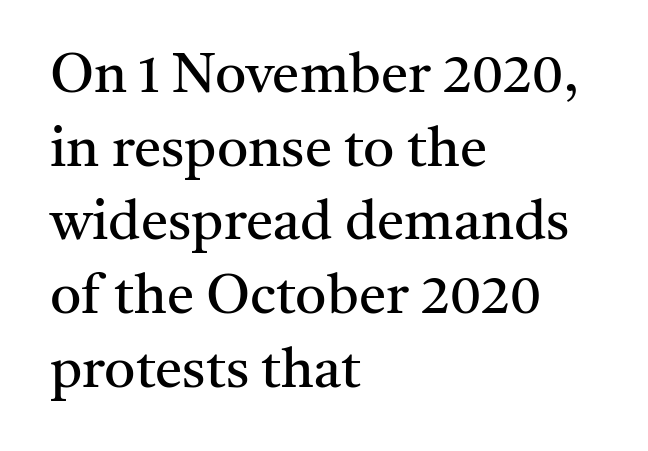
Tall strokes in this sample are plumb rather than angled. The characters are drawn with everyday or finer stroke widths. Bare-footed words on every line. The type is set solid horizontally, with unmodified tracking.
